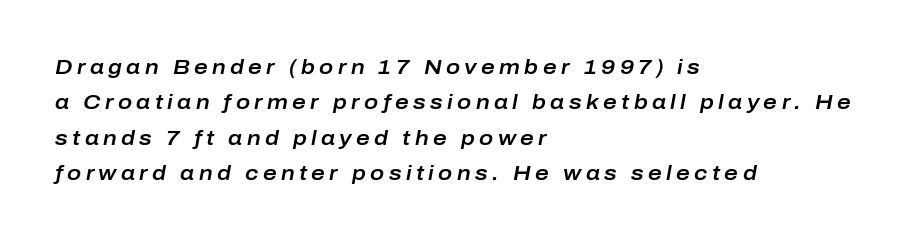
The image shows 21 px text type, italic (leaning right); set left-aligned, normal line spacing (1.68x), unusually wide letter spacing (+0.21 em), not underlined.
